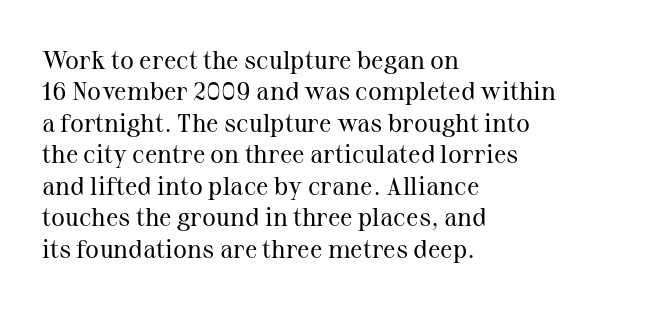
{"italic": "no", "bold": "no", "underline": "no", "align": "left", "line_spacing_ratio": 1.21, "letter_spacing": "normal", "letter_spacing_em": 0.0, "glyph_px": 26}
